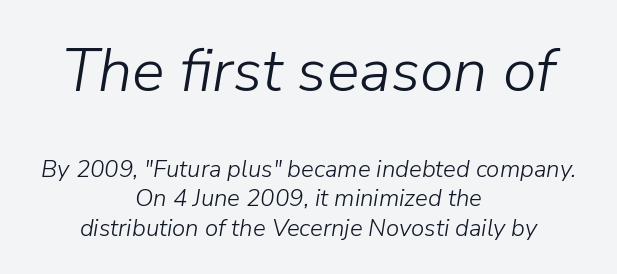
The image shows 61 px light type, italic (leaning right); set centered, line spacing 1.22x, normal letter spacing, not underlined; the first (top) block is 2.54x larger; low stroke contrast and a medium x-height.
